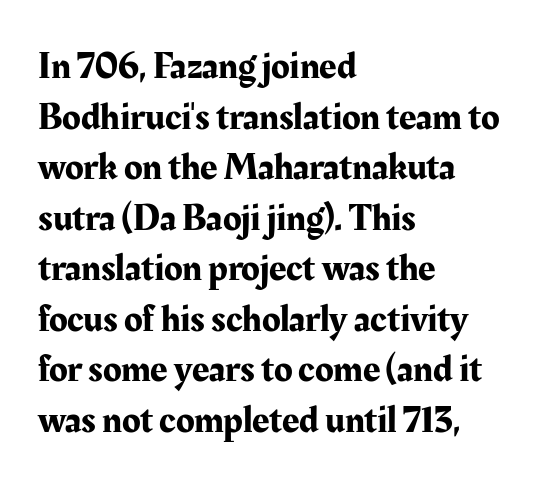
The image shows 38 px serif type, upright; set left-aligned, normal line spacing (1.33x), normal letter spacing, not underlined; medium stroke contrast and a medium x-height.
